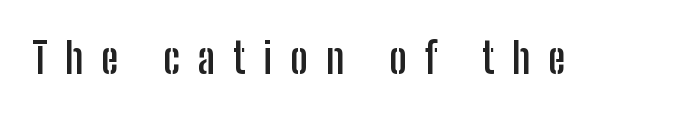
The specimen reads as upright at a glance. These lines have a slow, spaced-out rhythm from letter to letter. The glyphs in this specimen are sans serif. Type without underlining. Character widths vary here, with narrow letters taking less room than wide ones.
